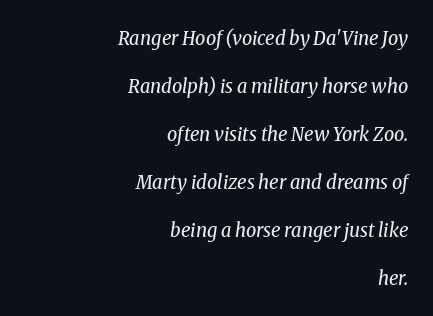
Compared with typical paragraphs, the rows here are farther apart. Looking at the ascenders, they clearly lean. The letters look calm and open, with moderate or lighter stems. Caption: standard tracking, unaltered.
